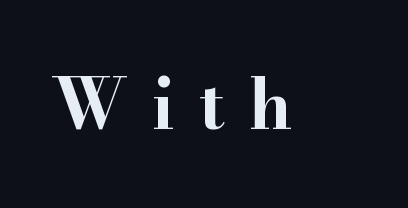
Q: Is the text bold? A: Yes.
Q: Is the text italic (slanted)? A: No, it is upright.
Q: Is the typeface a serif or a sans-serif typeface? A: Serif.
Q: Is the text underlined? A: No.
Q: Is the spacing between letters normal or unusually wide? A: Unusually wide.
Q: Width (condensed, normal, or wide)? A: Wide.
Q: Stroke contrast? A: High.
Q: x-height? A: Small.
Q: Monospaced? A: No.
